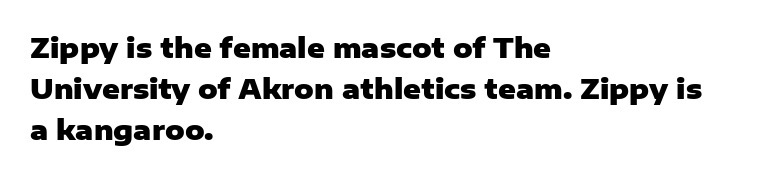
Q: Is the text bold? A: Yes.
Q: Is the text italic (slanted)? A: No, it is upright.
Q: Is the text underlined? A: No.
Q: How is the paragraph aligned? A: Left-aligned.
Q: Is the spacing between letters normal or unusually wide? A: Normal.
Q: Is the spacing between lines tight, normal or loose? A: Normal.
